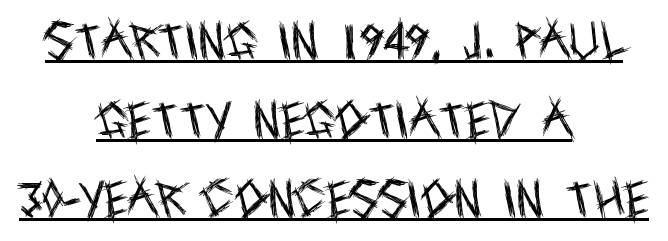
Q: Is the text bold? A: No.
Q: Is the text italic (slanted)? A: No, it is upright.
Q: Is the typeface a serif or a sans-serif typeface? A: Sans-serif.
Q: Is the text underlined? A: Yes.
Q: How is the paragraph aligned? A: Centered.
Q: Is the spacing between letters normal or unusually wide? A: Normal.
Q: Width (condensed, normal, or wide)? A: Condensed.
Q: x-height? A: Large.
Q: Monospaced? A: No.
